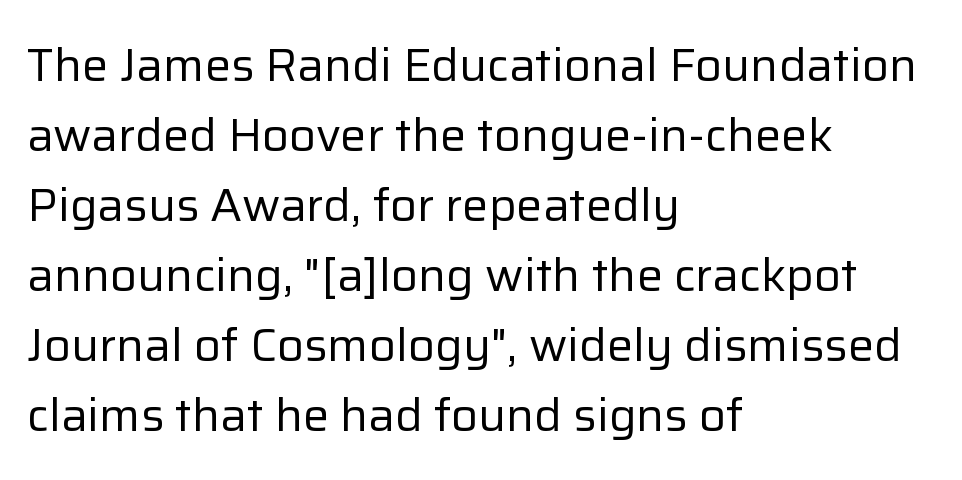
Q: Is the text bold? A: No.
Q: Is the text italic (slanted)? A: No, it is upright.
Q: Is the typeface a serif or a sans-serif typeface? A: Sans-serif.
Q: Is the text underlined? A: No.
Q: How is the paragraph aligned? A: Left-aligned.
Q: Is the spacing between letters normal or unusually wide? A: Normal.
Q: Is the spacing between lines tight, normal or loose? A: Normal.
Q: Width (condensed, normal, or wide)? A: Normal.
Q: Stroke contrast? A: Low.
Q: x-height? A: Medium.
Q: Monospaced? A: No.
